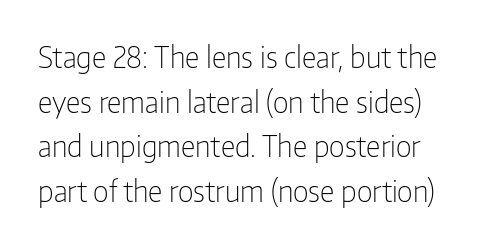
Typeset ragged right — the left edge is the straight one. I'd call this a sans setting — the letters go barefoot. Caption: face not bold, strokes unweighted. The type sits square on the baseline with zero lean. Here the designer chose a conventional face with non-uniform glyph widths. One glance says typical: line gaps are just what's usual.
